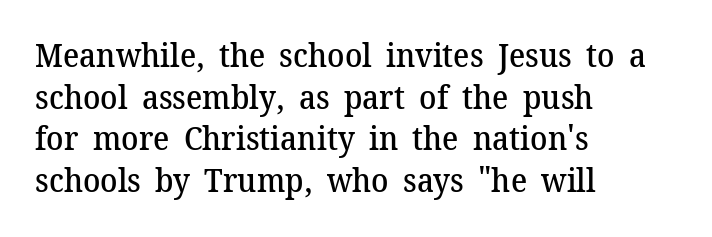
Rows of type keep a routine distance in the vertical direction. If you drew a ruler down the left edge, every line would touch it. These words are printed semibold, heavier than regular yet not bold. Spacing verdict: proportional, widths tailored to each character. A typesetter would mark this as roman, not italic. Has an underline been added? It has not.
